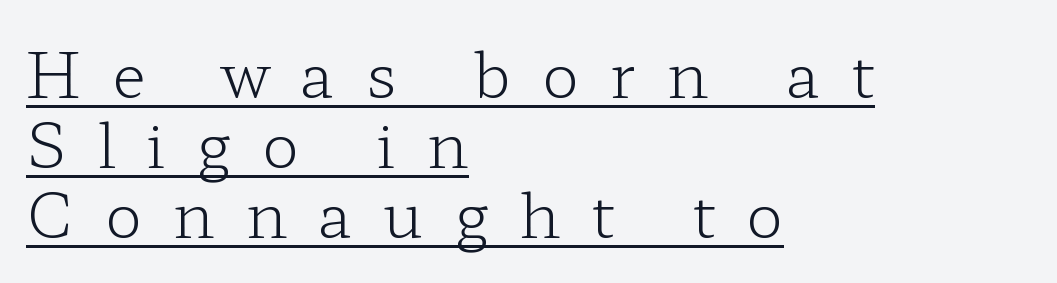
Q: Is the text bold? A: No.
Q: Is the text italic (slanted)? A: No, it is upright.
Q: Is the typeface a serif or a sans-serif typeface? A: Serif.
Q: Is the text underlined? A: Yes.
Q: How is the paragraph aligned? A: Left-aligned.
Q: Is the spacing between letters normal or unusually wide? A: Unusually wide.
Q: Is the spacing between lines tight, normal or loose? A: Tight.
Q: Width (condensed, normal, or wide)? A: Wide.
Q: Stroke contrast? A: Low.
Q: x-height? A: Medium.
Q: Monospaced? A: No.
